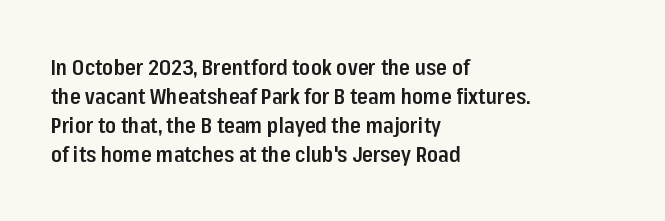
The image shows 22 px text type, upright; set left-aligned, normal line spacing (1.32x), normal letter spacing, not underlined.
